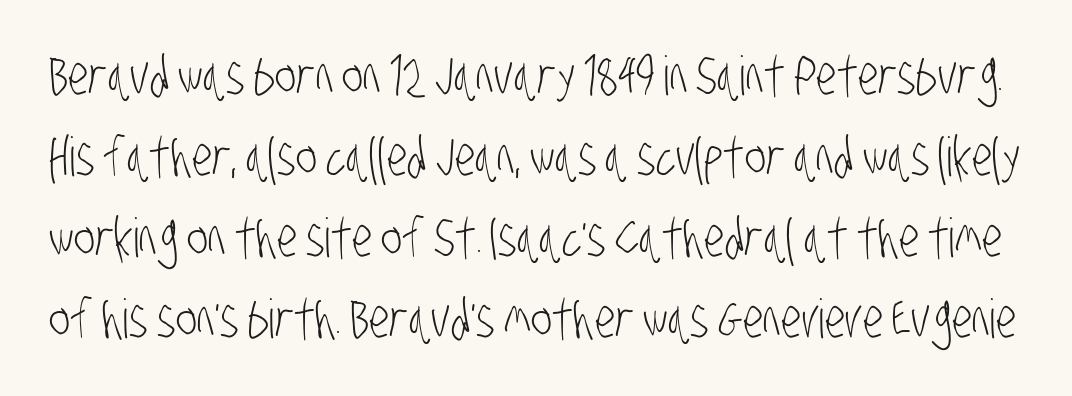
{"serif": "no", "bold": "no", "weight": "light", "width": "condensed", "stroke_contrast": "low", "x_height": "large", "monospaced": "no", "underline": "no", "line_spacing": "normal", "line_spacing_ratio": 1.5, "letter_spacing": "normal", "letter_spacing_em": 0.0, "glyph_px": 54}
